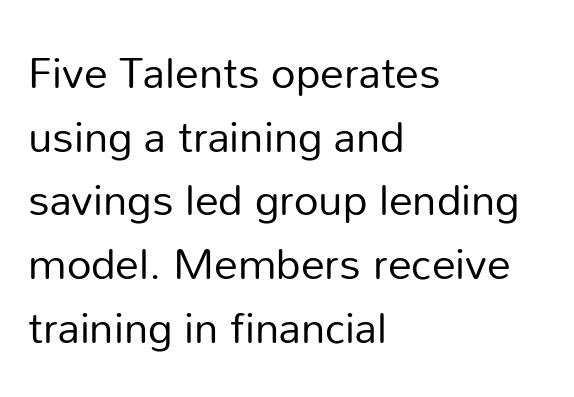
Typographically, this falls in the sans-serif category. This block has exactly the height ordinary leading produces. Posture: straight, roman, zero tilt. Visually the block forms a straight wall on the left and a jagged coastline on the right. Counters stay open thanks to moderate or lighter strokes.
